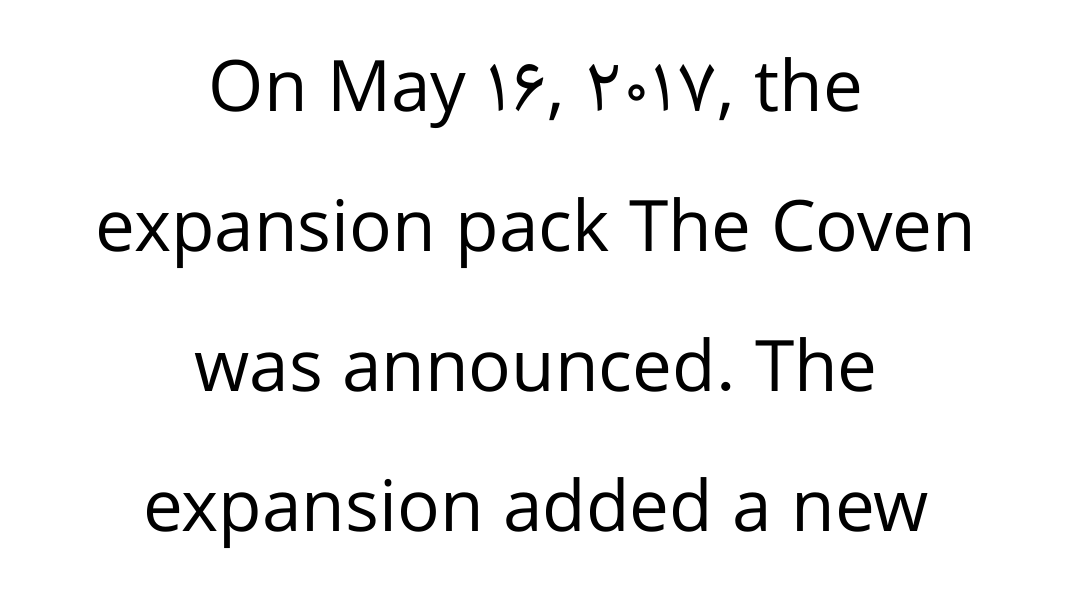
The zone under the glyphs is completely vacant. Looks like regular typesetting: each glyph gets only the width it needs. The line texture is even and compact thanks to regular tracking. Centered paragraph, ragged on both sides. Grotesque or geometric, the face here clearly has no serifs. The weight would be labelled regular, book, light, or lighter still.
